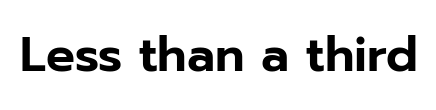
Inter-character spacing is left at the font's built-in metrics. The typography opts for an upright posture over an oblique one. Underline: absent. What kind of face is this? One without serifs — a sans. You could not count columns in this text — the font is proportionally spaced.
